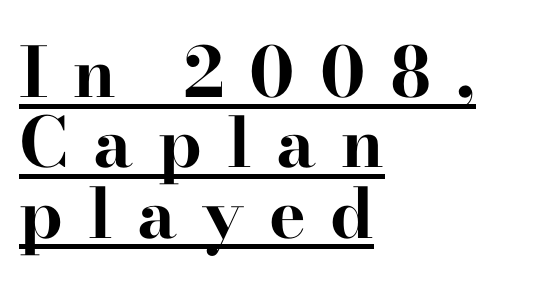
Spacing verdict: proportional, widths tailored to each character. These lines were composed using upright roman letters. Little horizontal feet cap the strokes, marking this as serif type. The block of text is dense from top to bottom, with scant space between rows. Typeset ragged right — the left edge is the straight one.
